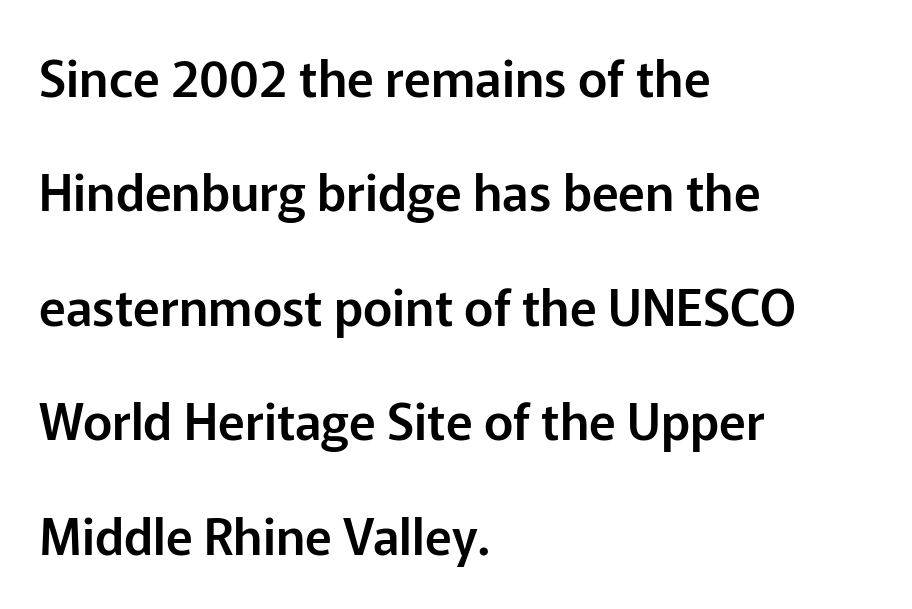
Unmarked baselines from the first word to the last. The lettering stays uniformly vertical, giving the passage a roman look. The text block is weighted toward the left margin, trailing off unevenly rightward. Observe the absence of serifs on each vertical stroke in this sample. Varying glyph widths throughout — classic text-font behaviour. Standard letterfit; no display-style spreading of the glyphs.
